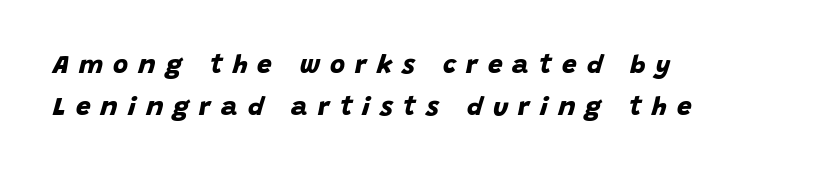
{"bold": "yes", "underline": "no", "align": "left", "line_spacing": "normal", "line_spacing_ratio": 1.6, "letter_spacing": "wide", "letter_spacing_em": 0.39, "glyph_px": 26}
